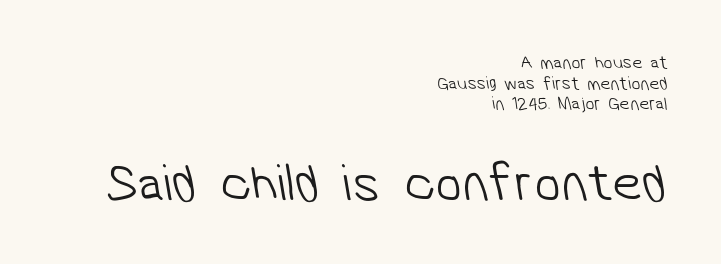
Default kerning and tracking; the words read as compact shapes. The weight tops out at a normal text grade. You could not count columns in this text — the font is proportionally spaced. Letters rest on an invisible, unmarked baseline. Caption: multi-line text, flush right, ragged left.
